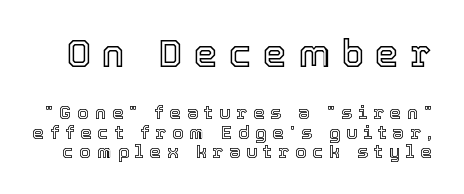
{"italic": "no", "width": "normal", "x_height": "medium", "monospaced": "no", "underline": "no", "line_spacing": "tight", "line_spacing_ratio": 1.02, "letter_spacing": "wide", "letter_spacing_em": 0.3, "larger_block": "first", "size_ratio": 2.0, "glyph_px": 38}
